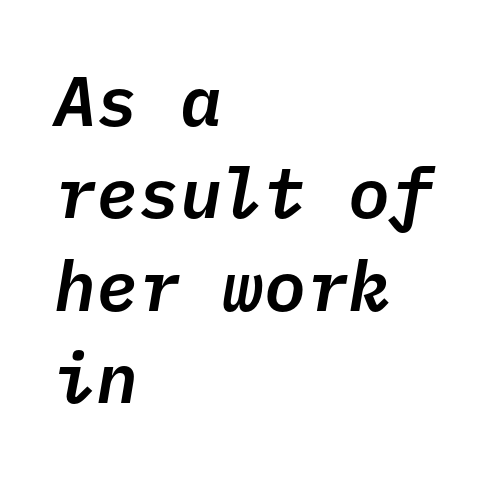
The image shows 70 px text type, italic (leaning right), monospaced; set left-aligned, normal line spacing (1.32x), normal letter spacing, not underlined; low stroke contrast and a medium x-height.
